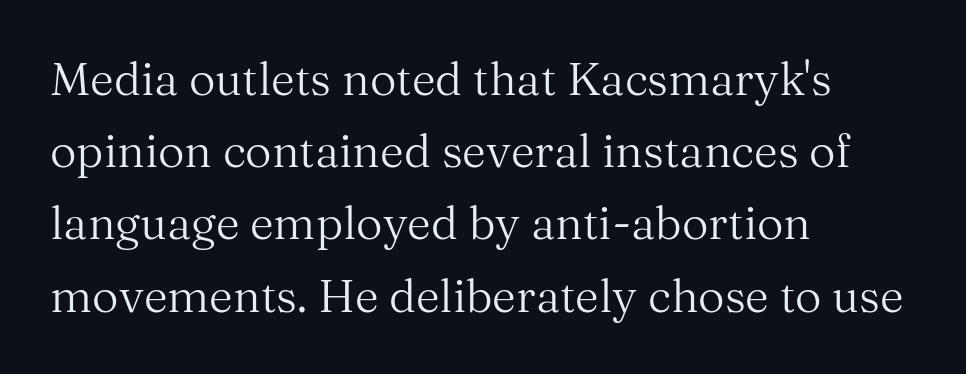
Q: Is the text bold? A: No.
Q: Is the text italic (slanted)? A: No, it is upright.
Q: Is the typeface a serif or a sans-serif typeface? A: Serif.
Q: Is the text underlined? A: No.
Q: How is the paragraph aligned? A: Left-aligned.
Q: Is the spacing between letters normal or unusually wide? A: Normal.
Q: Is the spacing between lines tight, normal or loose? A: Normal.
Q: Width (condensed, normal, or wide)? A: Normal.
Q: Stroke contrast? A: Medium.
Q: x-height? A: Medium.
Q: Monospaced? A: No.
